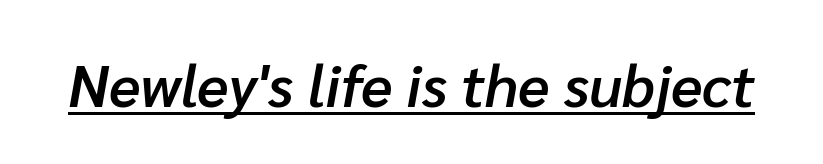
The image shows 59 px semibold type, italic (leaning right); set normal letter spacing, underlined; low stroke contrast and a medium x-height.
